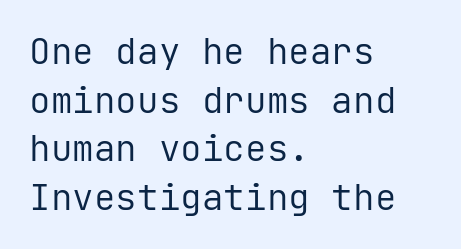
The image shows 36 px regular-weight sans-serif type, upright, monospaced; set left-aligned, normal line spacing (1.35x), normal letter spacing, not underlined; low stroke contrast and a medium x-height.
